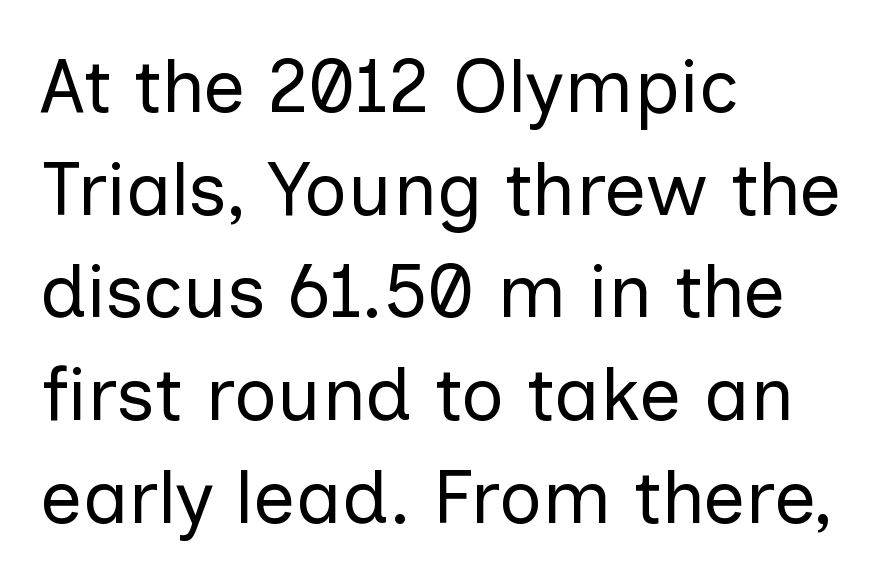
Words appear dense and cohesive because spacing is normal. Varying glyph widths throughout — classic text-font behaviour. These lines were composed using upright roman letters. Type style note: lacks serifs. Leading: standard. The zone under the glyphs is completely vacant.
